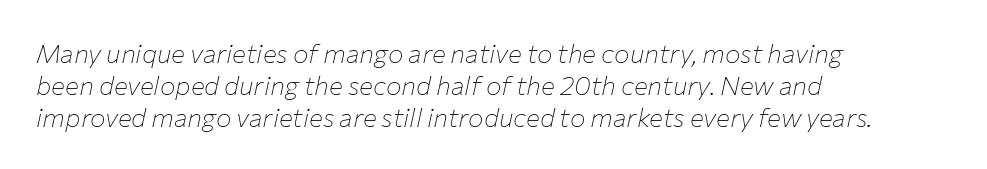
Layout note: lines flush left. The weight tops out at a normal text grade. Words appear dense and cohesive because spacing is normal. Is the type slanted? Yes — the strokes lean at a clear angle.
